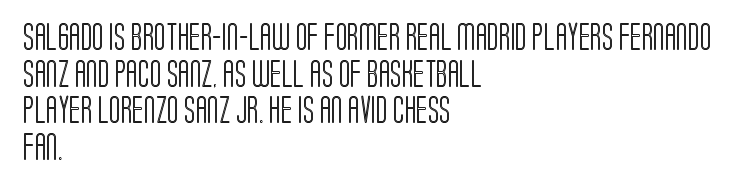
Alignment: flush left. The lettering stays uniformly vertical, giving the passage a roman look. The block of text has a typical density, with ordinary space between rows. Beneath every word, the page is bare. Compared with typical body copy, the letter spacing here is the same.
